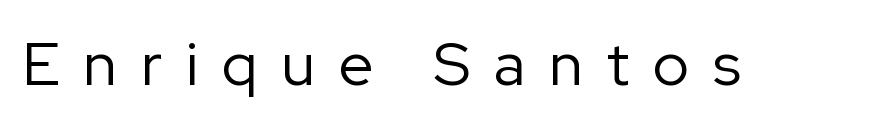
The image shows 61 px regular-weight sans-serif type, upright; set unusually wide letter spacing (+0.39 em), not underlined; low stroke contrast and a medium x-height.
